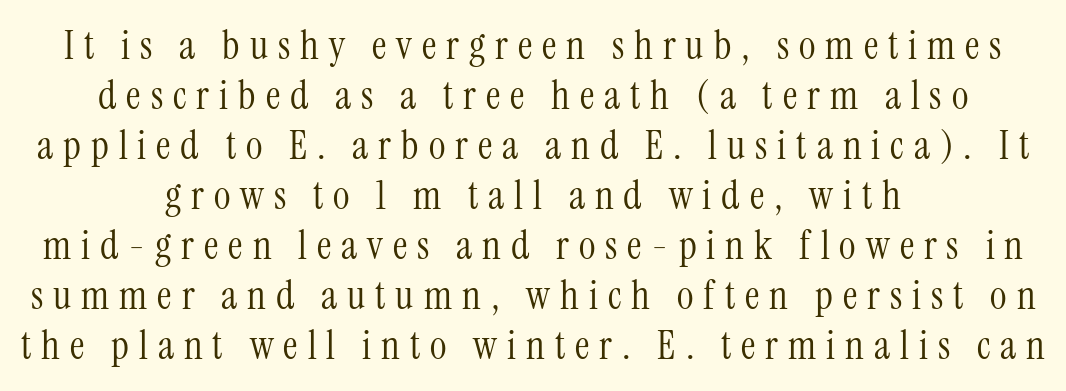
Q: Is the text bold? A: No.
Q: Is the text italic (slanted)? A: No, it is upright.
Q: Is the typeface a serif or a sans-serif typeface? A: Serif.
Q: Is the text underlined? A: No.
Q: How is the paragraph aligned? A: Centered.
Q: Is the spacing between letters normal or unusually wide? A: Unusually wide.
Q: Is the spacing between lines tight, normal or loose? A: Normal.
Q: Width (condensed, normal, or wide)? A: Condensed.
Q: Stroke contrast? A: Medium.
Q: x-height? A: Medium.
Q: Monospaced? A: No.
